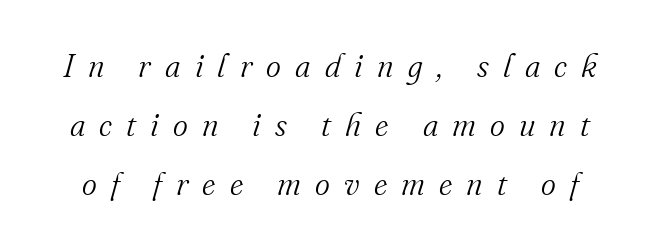
Q: Is the text bold? A: No.
Q: Is the text italic (slanted)? A: Yes, it leans right by about 16 degrees.
Q: Is the typeface a serif or a sans-serif typeface? A: Serif.
Q: Is the text underlined? A: No.
Q: Is the spacing between letters normal or unusually wide? A: Unusually wide.
Q: Width (condensed, normal, or wide)? A: Normal.
Q: Stroke contrast? A: Medium.
Q: x-height? A: Small.
Q: Monospaced? A: No.
